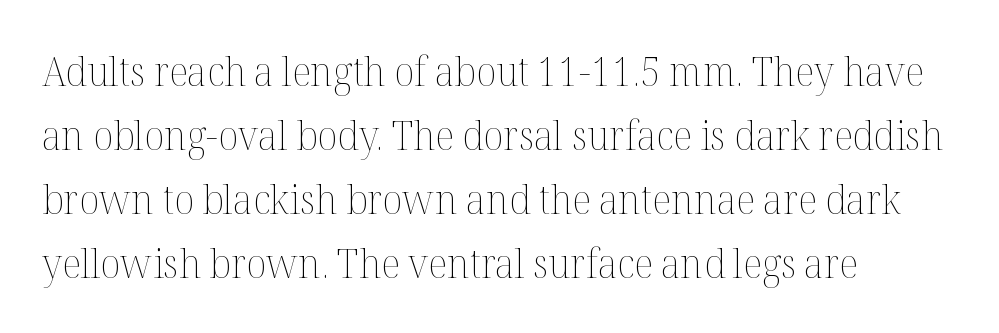
{"italic": "no", "bold": "no", "weight": "thin", "width": "normal", "stroke_contrast": "medium", "x_height": "medium", "monospaced": "no", "underline": "no", "align": "left", "line_spacing": "normal", "line_spacing_ratio": 1.56, "letter_spacing": "normal", "letter_spacing_em": 0.0, "glyph_px": 41}
